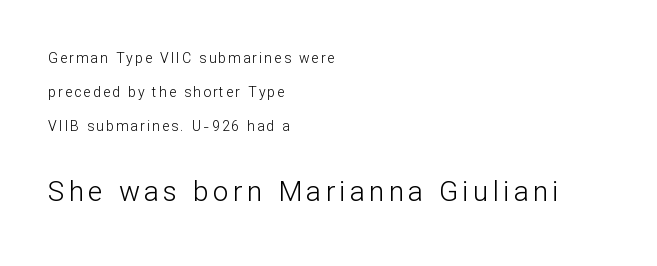
Q: Is the text bold? A: No.
Q: Is the text italic (slanted)? A: No, it is upright.
Q: Is the typeface a serif or a sans-serif typeface? A: Sans-serif.
Q: Is the text underlined? A: No.
Q: How is the paragraph aligned? A: Left-aligned.
Q: Is the spacing between lines tight, normal or loose? A: Loose.
Q: Which block of text is set in a larger size, the first (top) or the second (bottom)? A: The second (bottom) one.
Q: Width (condensed, normal, or wide)? A: Normal.
Q: Stroke contrast? A: Low.
Q: x-height? A: Medium.
Q: Monospaced? A: No.
